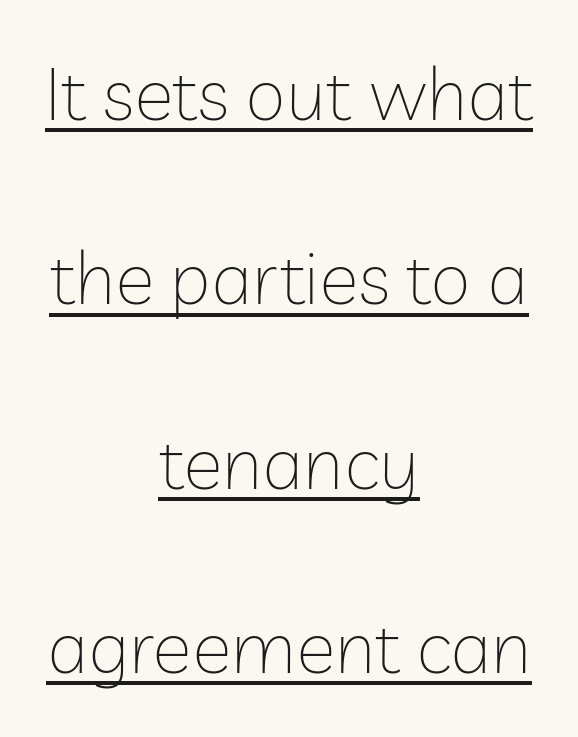
{"serif": "no", "italic": "no", "bold": "no", "weight": "thin", "width": "normal", "stroke_contrast": "low", "x_height": "medium", "monospaced": "no", "underline": "yes", "align": "center", "line_spacing": "loose", "line_spacing_ratio": 2.49, "letter_spacing": "normal", "letter_spacing_em": 0.0, "glyph_px": 74}
